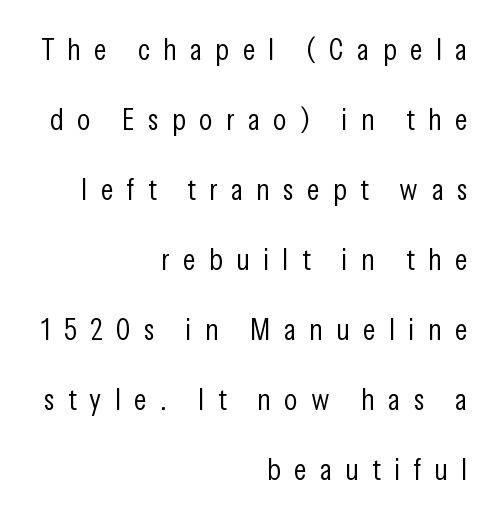
Q: Is the text bold? A: No.
Q: Is the text italic (slanted)? A: No, it is upright.
Q: Is the typeface a serif or a sans-serif typeface? A: Sans-serif.
Q: Is the text underlined? A: No.
Q: How is the paragraph aligned? A: Right-aligned.
Q: Is the spacing between letters normal or unusually wide? A: Unusually wide.
Q: Is the spacing between lines tight, normal or loose? A: Loose.
Q: Width (condensed, normal, or wide)? A: Condensed.
Q: Stroke contrast? A: Low.
Q: x-height? A: Medium.
Q: Monospaced? A: No.
